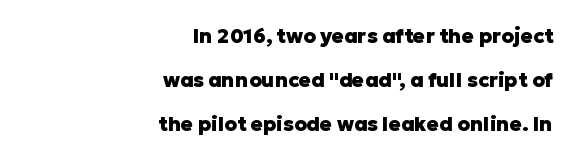
Check the space under the baseline: it is left empty. If you drew a line through each stem, it would be perfectly vertical. These lines keep a tight, regular rhythm from letter to letter. The typesetter chose a ragged-left arrangement here. Honestly, the rows look like they've been pulled way apart.
